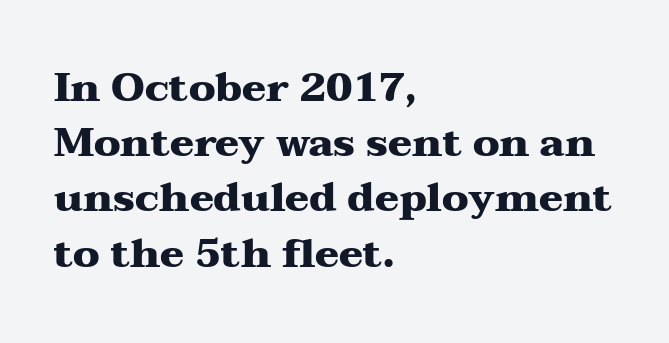
{"serif": "yes", "italic": "no", "bold": "yes", "weight": "heavy", "width": "wide", "stroke_contrast": "medium", "x_height": "medium", "monospaced": "no", "underline": "no", "align": "left", "line_spacing": "normal", "line_spacing_ratio": 1.38, "letter_spacing": "normal", "letter_spacing_em": 0.0, "glyph_px": 40}
